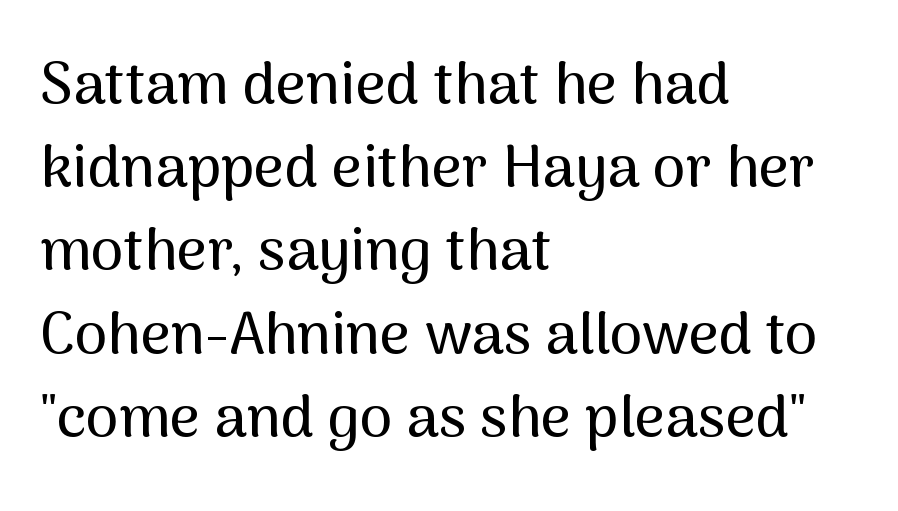
Q: Is the text italic (slanted)? A: No, it is upright.
Q: Is the typeface a serif or a sans-serif typeface? A: Sans-serif.
Q: Is the text underlined? A: No.
Q: How is the paragraph aligned? A: Left-aligned.
Q: Is the spacing between letters normal or unusually wide? A: Normal.
Q: Is the spacing between lines tight, normal or loose? A: Normal.
Q: Width (condensed, normal, or wide)? A: Normal.
Q: Stroke contrast? A: Medium.
Q: x-height? A: Medium.
Q: Monospaced? A: No.
